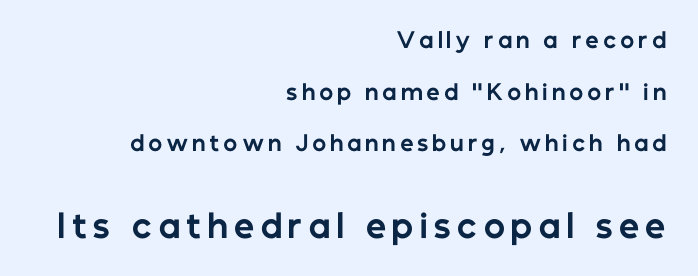
Q: Is the text bold? A: Yes.
Q: Is the text italic (slanted)? A: No, it is upright.
Q: Is the typeface a serif or a sans-serif typeface? A: Sans-serif.
Q: Is the text underlined? A: No.
Q: How is the paragraph aligned? A: Right-aligned.
Q: Is the spacing between lines tight, normal or loose? A: Loose.
Q: Which block of text is set in a larger size, the first (top) or the second (bottom)? A: The second (bottom) one.
Q: Width (condensed, normal, or wide)? A: Normal.
Q: Stroke contrast? A: Low.
Q: x-height? A: Medium.
Q: Monospaced? A: No.
